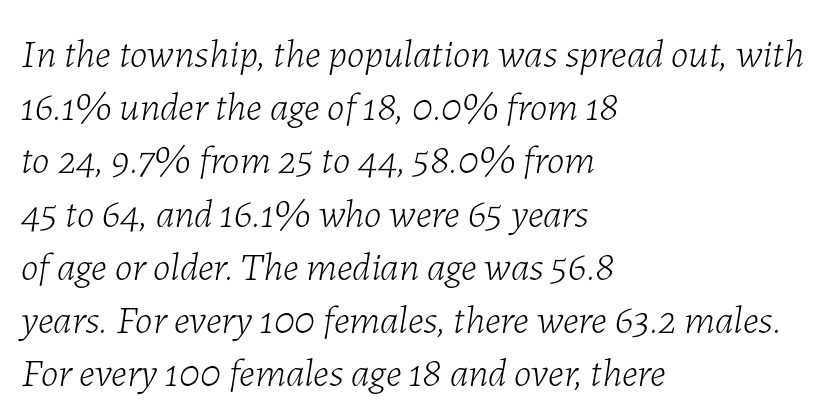
Q: Is the text bold? A: No.
Q: Is the text italic (slanted)? A: Yes, it leans right by about 7 degrees.
Q: Is the text underlined? A: No.
Q: How is the paragraph aligned? A: Left-aligned.
Q: Is the spacing between letters normal or unusually wide? A: Normal.
Q: Is the spacing between lines tight, normal or loose? A: Normal.
Q: Width (condensed, normal, or wide)? A: Normal.
Q: Stroke contrast? A: Low.
Q: x-height? A: Medium.
Q: Monospaced? A: No.
